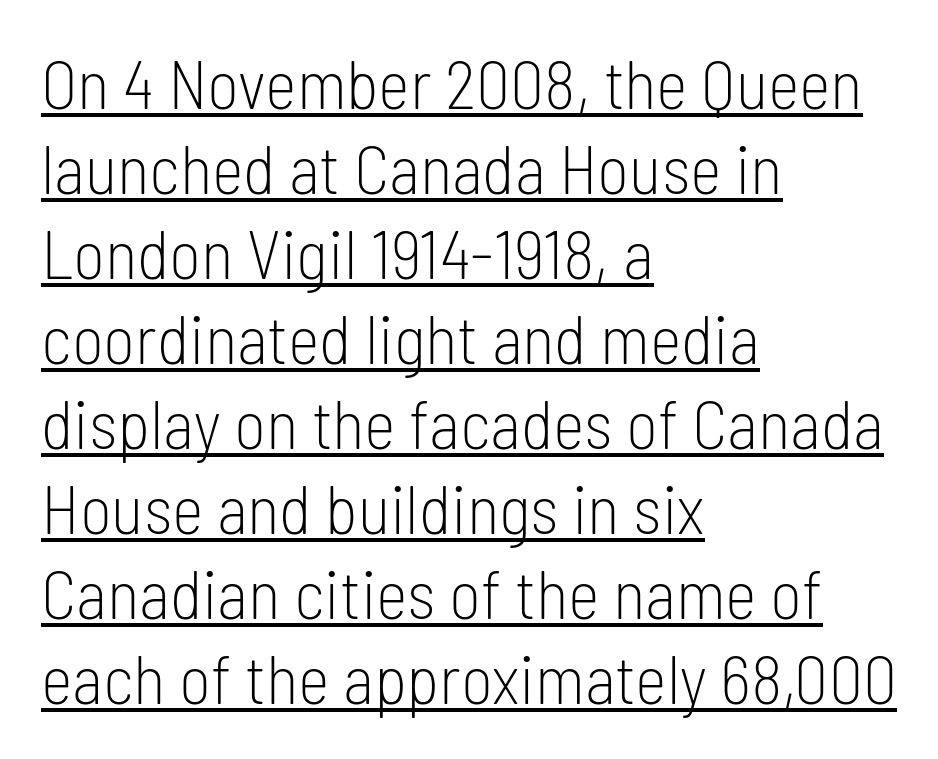
{"serif": "no", "italic": "no", "bold": "no", "weight": "light", "width": "condensed", "stroke_contrast": "low", "x_height": "medium", "monospaced": "no", "underline": "yes", "align": "left", "line_spacing": "normal", "line_spacing_ratio": 1.25, "letter_spacing": "normal", "letter_spacing_em": 0.0, "glyph_px": 68}
